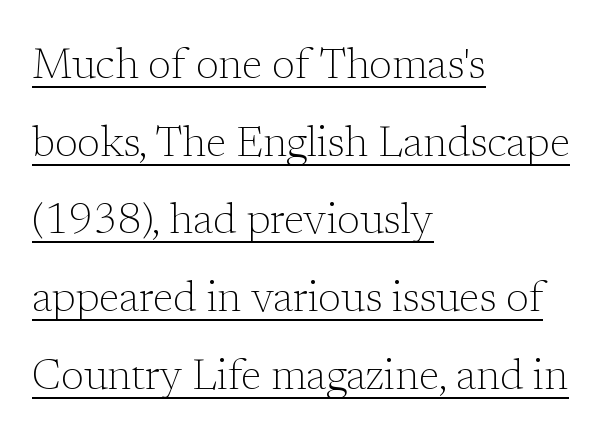
The letterforms sit at book weight or below. Default kerning and tracking; the words read as compact shapes. Notice how the stems are strictly vertical — no italics here. Is this a sans? No — the strokes have serifs. Spacing verdict: proportional, widths tailored to each character.
